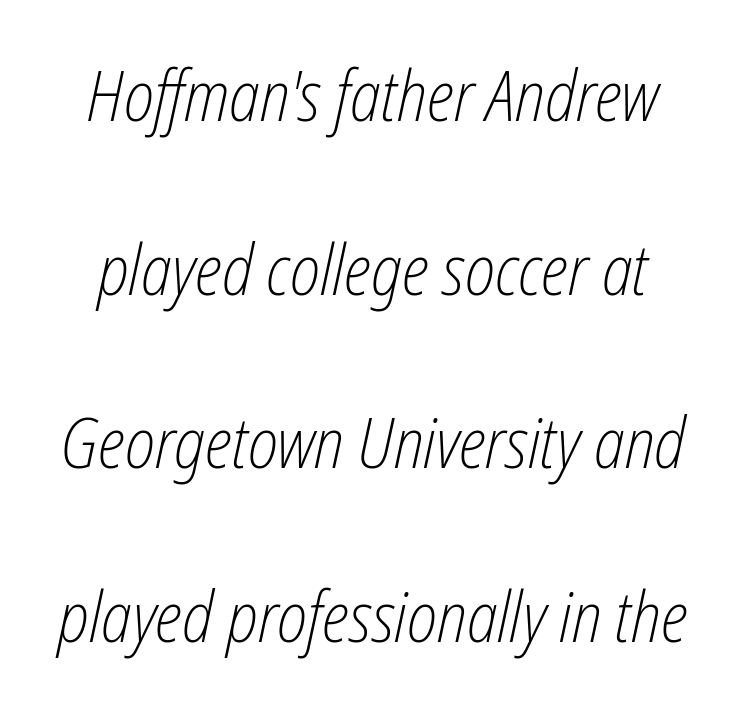
Spacing verdict: proportional, widths tailored to each character. There's an unmistakable incline to the writing here. The line texture is even and compact thanks to regular tracking. Is there much room between lines? Yes — plenty of vertical air separates them.
